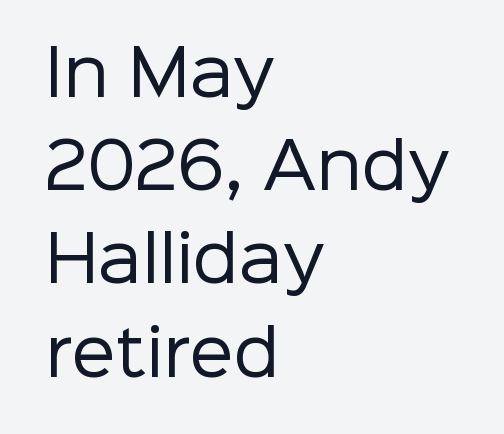
Q: Is the text bold? A: No.
Q: Is the text italic (slanted)? A: No, it is upright.
Q: Is the typeface a serif or a sans-serif typeface? A: Sans-serif.
Q: Is the text underlined? A: No.
Q: How is the paragraph aligned? A: Left-aligned.
Q: Is the spacing between letters normal or unusually wide? A: Normal.
Q: Is the spacing between lines tight, normal or loose? A: Normal.
Q: Width (condensed, normal, or wide)? A: Normal.
Q: Stroke contrast? A: Low.
Q: x-height? A: Medium.
Q: Monospaced? A: No.
